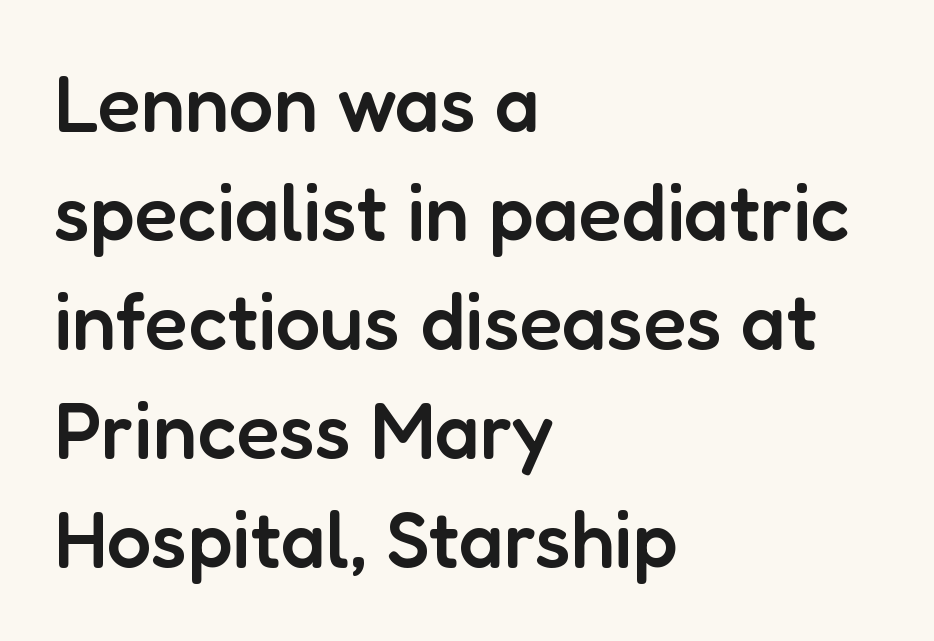
The image shows 79 px semibold sans-serif type, upright; set left-aligned, normal line spacing (1.38x), normal letter spacing, not underlined; low stroke contrast and a medium x-height.
